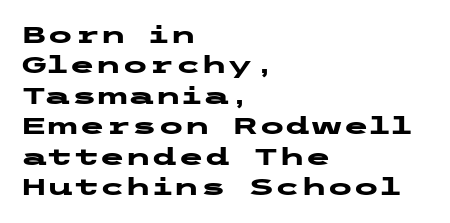
{"italic": "no", "bold": "yes", "underline": "no", "align": "left", "line_spacing": "normal", "line_spacing_ratio": 1.27, "letter_spacing": "normal", "letter_spacing_em": 0.0, "glyph_px": 24}
